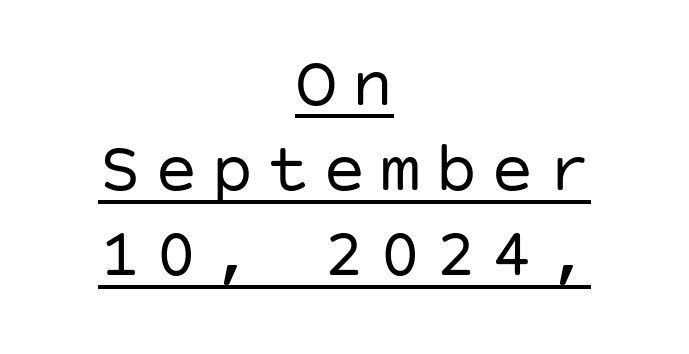
The specimen includes a rule beneath the text block's lines. Posture: straight, roman, zero tilt. Leftover space on each line is divided equally before and after the words. Regarding serifs, this sample does without them. Nothing heavy about these letters — not bold at all.
